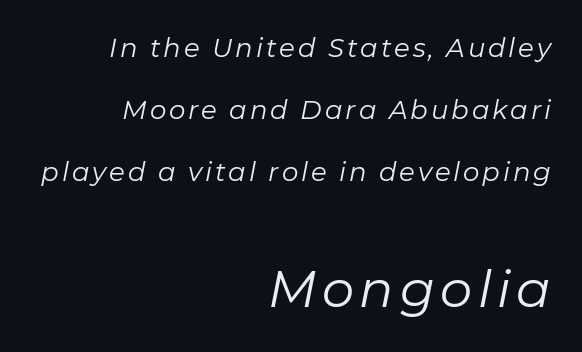
The rendering uses natural spacing where letterforms have individual widths. Slant detected: the letters are inclined. The strokes are not fattened; the text isn't bold. The passage shown stacks its lines with a broad gap. The rendering enlarges the type as you move from the upper chunk to the lower.
